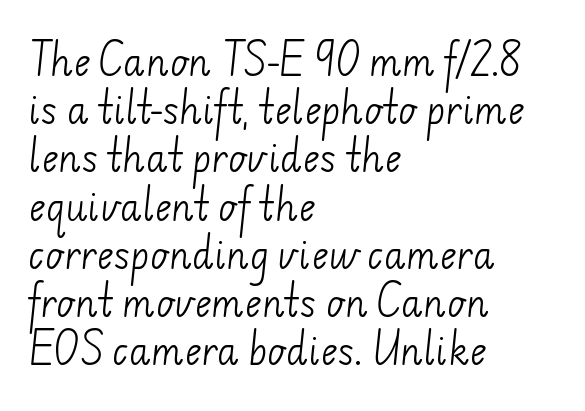
{"serif": "no", "bold": "no", "weight": "light", "width": "normal", "stroke_contrast": "low", "x_height": "small", "monospaced": "no", "underline": "no", "align": "left", "line_spacing": "normal", "line_spacing_ratio": 1.34, "letter_spacing": "normal", "letter_spacing_em": 0.0, "glyph_px": 36}
